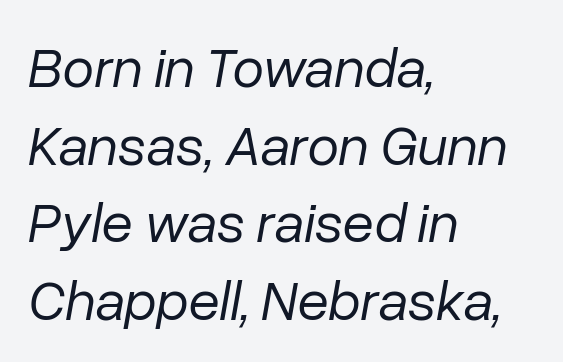
Proportional: the letters do not fall into vertical columns. Reading down the block, your eye returns to a fixed left position each line. The passage shown is not bold in any degree. How are the letters spaced? Ordinarily, with no added tracking. This block has exactly the height ordinary leading produces. The passage shown leans; its letterforms are oblique.
